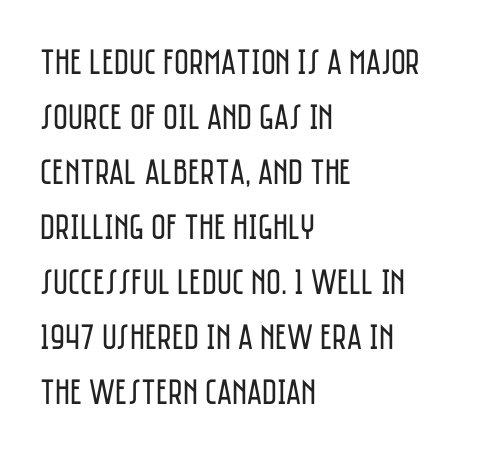
The line texture is even and compact thanks to regular tracking. The letters stand straight up with perfectly vertical stems. Lines of text with bare space underneath. The rag falls on the right side of this text block. Spacing verdict: proportional, widths tailored to each character. The passage shown is typeset with a sans-serif family.
